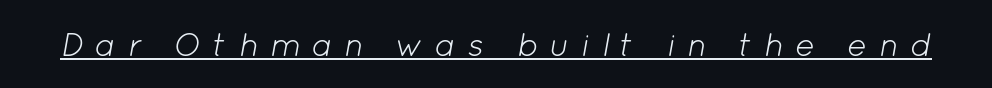
{"italic": "yes", "lean": "right", "slant_degrees": 12, "bold": "no", "weight": "light", "width": "normal", "stroke_contrast": "low", "x_height": "medium", "monospaced": "no", "underline": "yes", "letter_spacing": "wide", "letter_spacing_em": 0.34, "glyph_px": 33}
